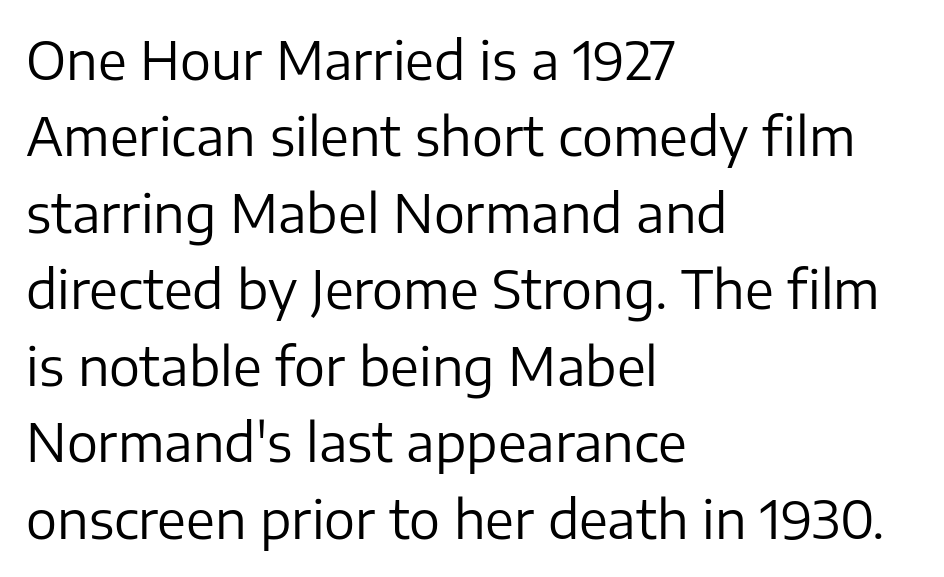
Q: Is the text bold? A: No.
Q: Is the text italic (slanted)? A: No, it is upright.
Q: Is the typeface a serif or a sans-serif typeface? A: Sans-serif.
Q: Is the text underlined? A: No.
Q: How is the paragraph aligned? A: Left-aligned.
Q: Is the spacing between letters normal or unusually wide? A: Normal.
Q: Is the spacing between lines tight, normal or loose? A: Normal.
Q: Width (condensed, normal, or wide)? A: Normal.
Q: Stroke contrast? A: Low.
Q: x-height? A: Medium.
Q: Monospaced? A: No.
